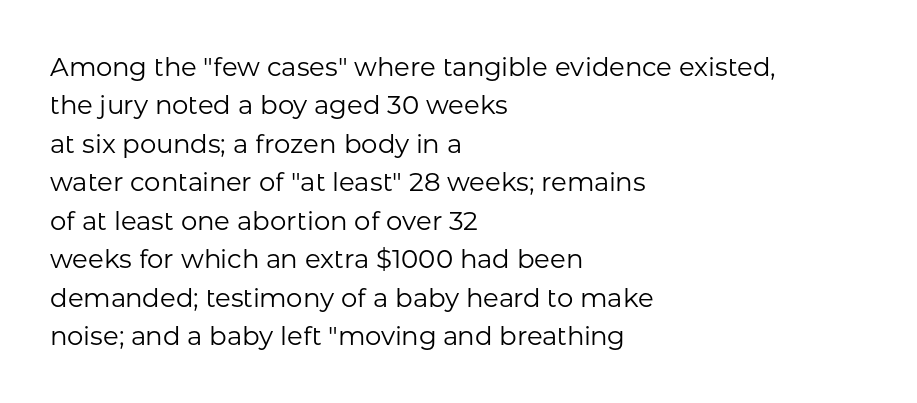
The image shows 26 px text type, upright; set left-aligned, normal line spacing (1.48x), normal letter spacing, not underlined.
